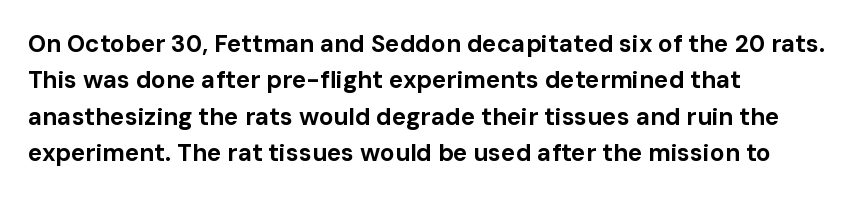
{"italic": "no", "bold": "yes", "underline": "no", "align": "left", "line_spacing": "normal", "line_spacing_ratio": 1.52, "letter_spacing": "normal", "letter_spacing_em": 0.0, "glyph_px": 24}
